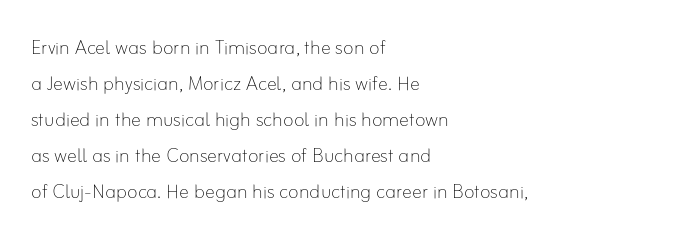
The image shows 25 px text type, upright; set left-aligned, normal line spacing (1.44x), normal letter spacing, not underlined.
